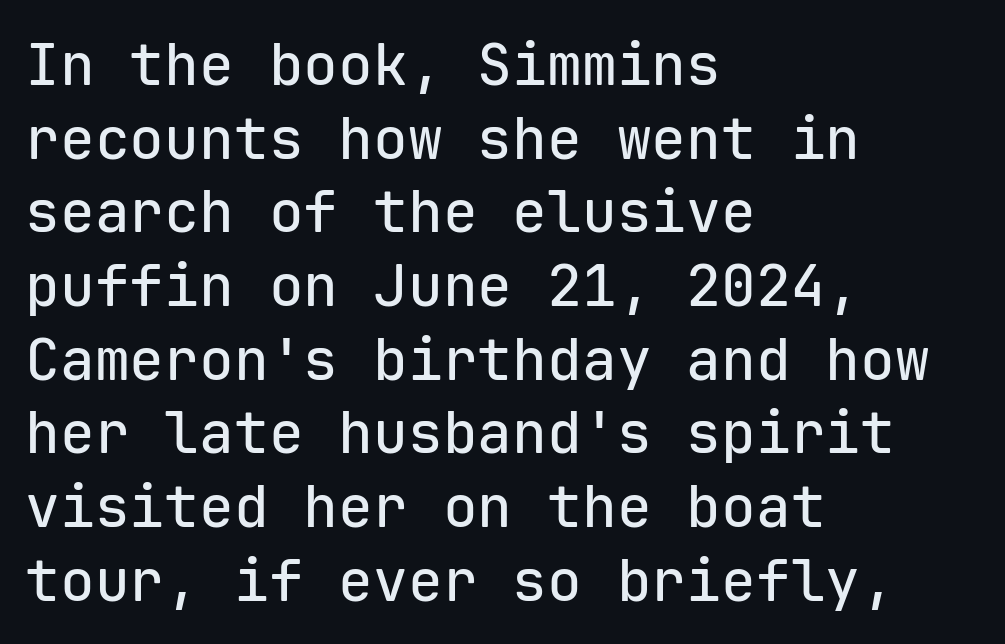
This sample keeps an unexceptional amount of space between lines. Anything drawn beneath the words? Only blank space. Short and long lines alike share a common starting point at left. Letter spacing: default.
